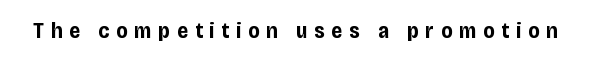
The image shows 22 px bold type, upright; set unusually wide letter spacing (+0.31 em), not underlined.
